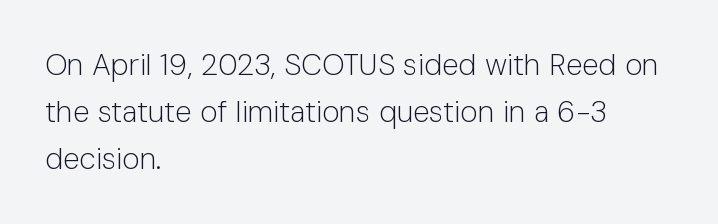
Q: Is the text bold? A: No.
Q: Is the text italic (slanted)? A: No, it is upright.
Q: Is the typeface a serif or a sans-serif typeface? A: Sans-serif.
Q: Is the text underlined? A: No.
Q: How is the paragraph aligned? A: Left-aligned.
Q: Is the spacing between letters normal or unusually wide? A: Normal.
Q: Is the spacing between lines tight, normal or loose? A: Normal.
Q: Width (condensed, normal, or wide)? A: Normal.
Q: Stroke contrast? A: Low.
Q: x-height? A: Medium.
Q: Monospaced? A: No.
